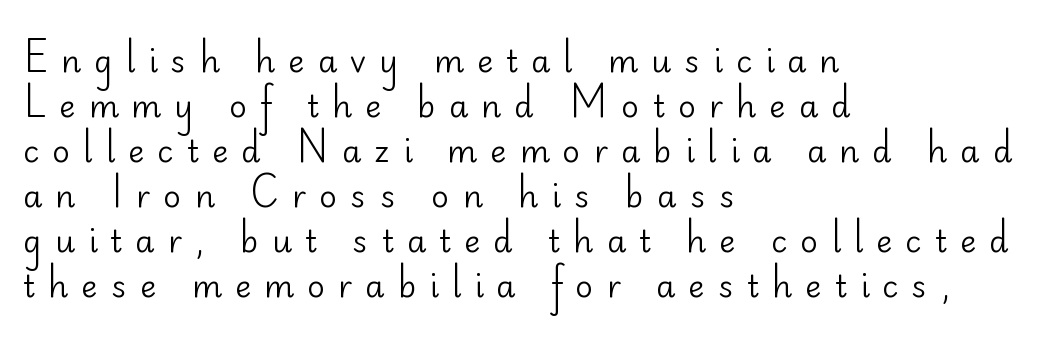
Q: Is the text bold? A: No.
Q: Is the text italic (slanted)? A: No, it is upright.
Q: Is the typeface a serif or a sans-serif typeface? A: Sans-serif.
Q: Is the text underlined? A: No.
Q: How is the paragraph aligned? A: Left-aligned.
Q: Is the spacing between letters normal or unusually wide? A: Unusually wide.
Q: Is the spacing between lines tight, normal or loose? A: Normal.
Q: Width (condensed, normal, or wide)? A: Normal.
Q: Stroke contrast? A: Low.
Q: x-height? A: Small.
Q: Monospaced? A: No.
